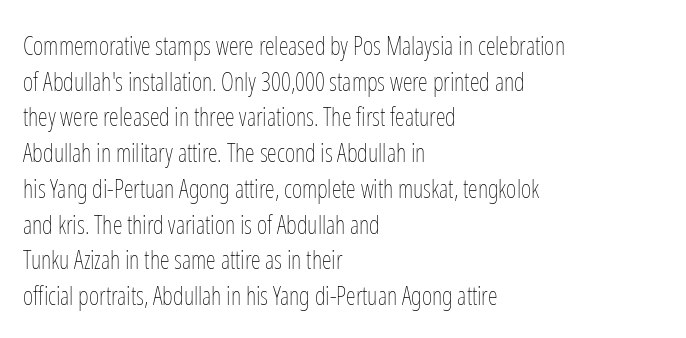
Q: Is the text bold? A: No.
Q: Is the text italic (slanted)? A: No, it is upright.
Q: Is the text underlined? A: No.
Q: How is the paragraph aligned? A: Left-aligned.
Q: Is the spacing between letters normal or unusually wide? A: Normal.
Q: Is the spacing between lines tight, normal or loose? A: Normal.
